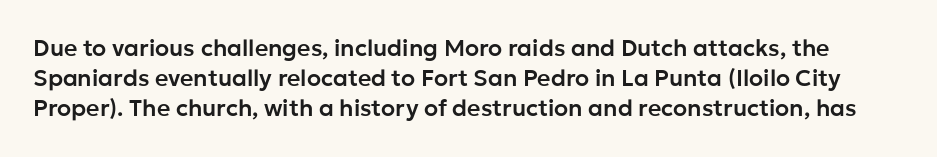
The image shows 23 px text type, upright; set normal line spacing (1.31x), normal letter spacing, not underlined.
